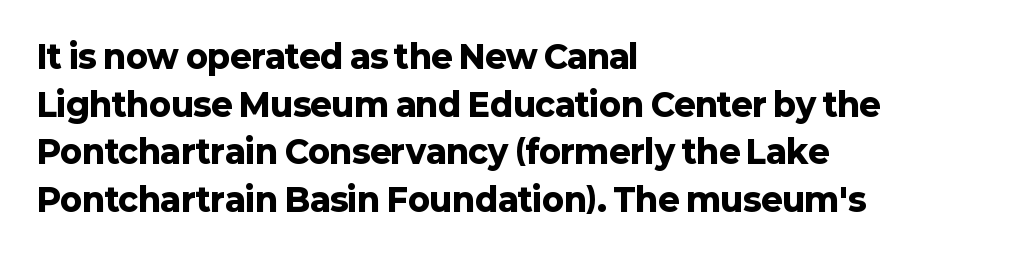
Layout note: lines flush left. Nope, no serifs anywhere on these letters. As a designer I'd log this as weight 700, bold. Only glyphs here, with clear space below each row.
